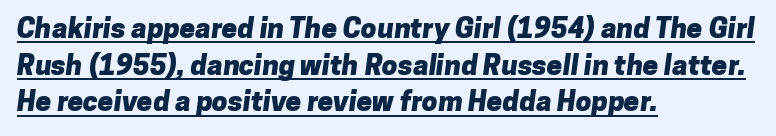
The image shows 28 px heavy sans-serif type; set left-aligned, normal line spacing (1.31x), normal letter spacing, underlined; low stroke contrast and a medium x-height.
